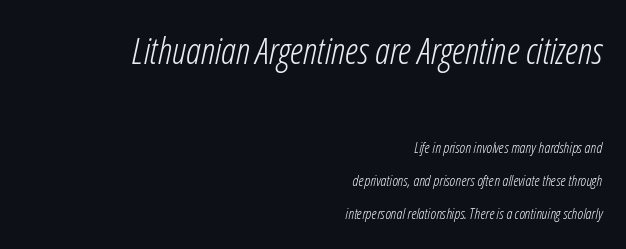
Q: Is the text bold? A: No.
Q: Is the text italic (slanted)? A: Yes, it leans right by about 12 degrees.
Q: Is the text underlined? A: No.
Q: How is the paragraph aligned? A: Right-aligned.
Q: Is the spacing between letters normal or unusually wide? A: Normal.
Q: Is the spacing between lines tight, normal or loose? A: Loose.
Q: Which block of text is set in a larger size, the first (top) or the second (bottom)? A: The first (top) one.
Q: Width (condensed, normal, or wide)? A: Condensed.
Q: Stroke contrast? A: Low.
Q: x-height? A: Medium.
Q: Monospaced? A: No.
